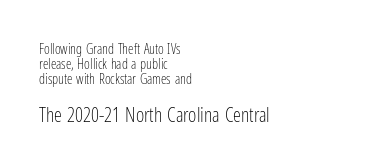
The image shows 20 px text type, upright; set left-aligned, tight line spacing (1.07x), normal letter spacing, not underlined; the second (bottom) block is 1.43x larger.
